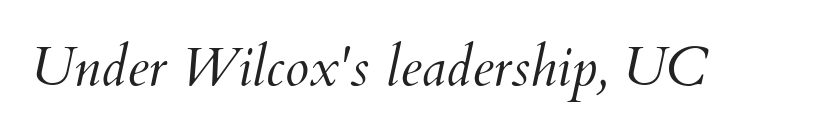
{"italic": "yes", "lean": "right", "slant_degrees": 12, "bold": "no", "weight": "light", "width": "normal", "stroke_contrast": "medium", "x_height": "small", "monospaced": "no", "underline": "no", "letter_spacing": "normal", "letter_spacing_em": 0.0, "glyph_px": 55}
